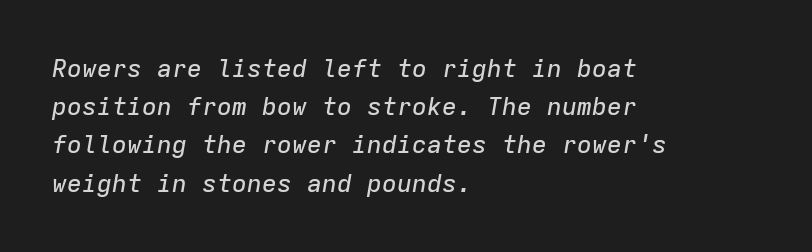
Q: Is the text italic (slanted)? A: Yes, it leans right by about 9 degrees.
Q: Is the text underlined? A: No.
Q: How is the paragraph aligned? A: Left-aligned.
Q: Is the spacing between letters normal or unusually wide? A: Normal.
Q: Is the spacing between lines tight, normal or loose? A: Normal.
